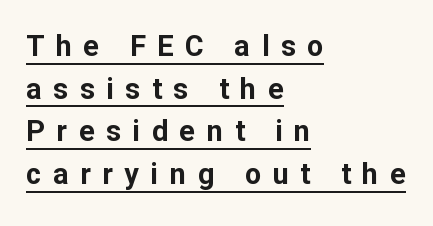
The image shows 29 px bold sans-serif type, upright; set left-aligned, normal line spacing (1.47x), unusually wide letter spacing (+0.4 em), underlined; low stroke contrast and a medium x-height.
